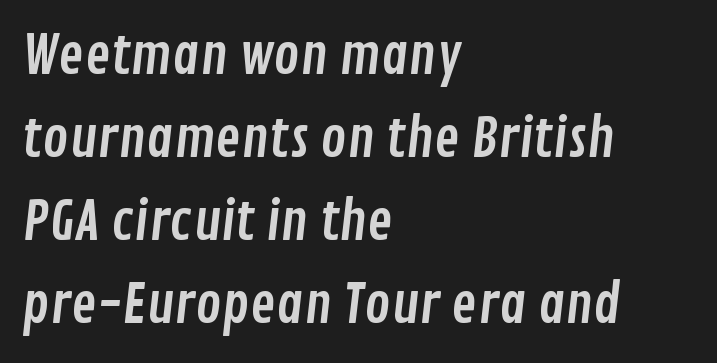
The image shows 54 px condensed sans-serif type; set left-aligned, normal line spacing (1.54x), normal letter spacing, not underlined; low stroke contrast and a medium x-height.
